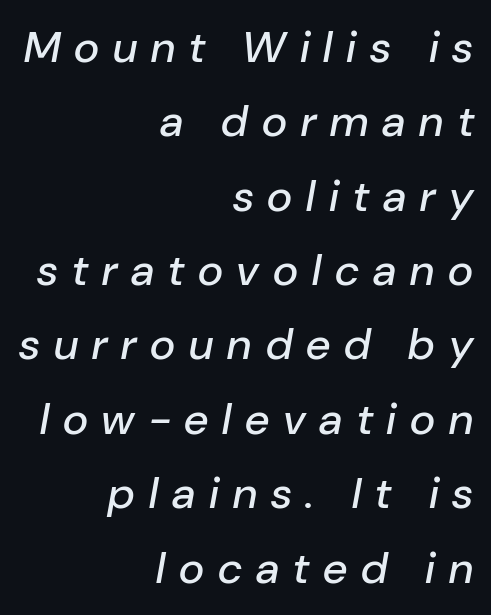
Q: Is the text italic (slanted)? A: Yes, it leans right by about 10 degrees.
Q: Is the text underlined? A: No.
Q: How is the paragraph aligned? A: Right-aligned.
Q: Is the spacing between letters normal or unusually wide? A: Unusually wide.
Q: Is the spacing between lines tight, normal or loose? A: Normal.
Q: Width (condensed, normal, or wide)? A: Normal.
Q: Stroke contrast? A: Low.
Q: x-height? A: Medium.
Q: Monospaced? A: No.
